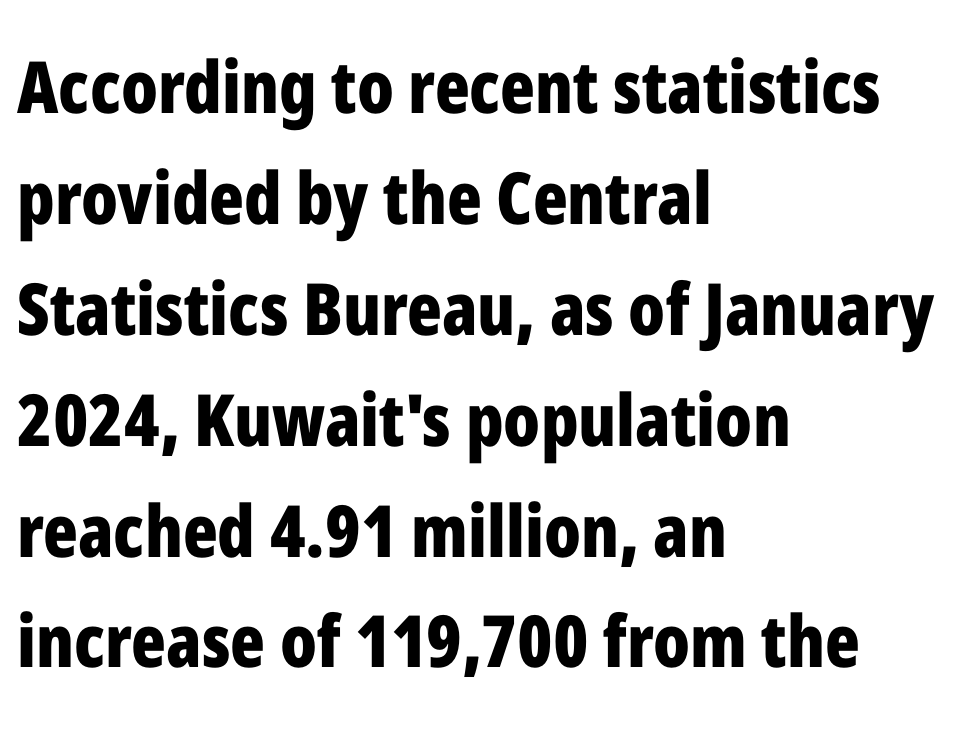
{"serif": "no", "italic": "no", "bold": "yes", "weight": "bold", "width": "condensed", "stroke_contrast": "low", "x_height": "medium", "monospaced": "no", "underline": "no", "align": "left", "line_spacing": "normal", "line_spacing_ratio": 1.54, "letter_spacing": "normal", "letter_spacing_em": 0.0, "glyph_px": 72}
